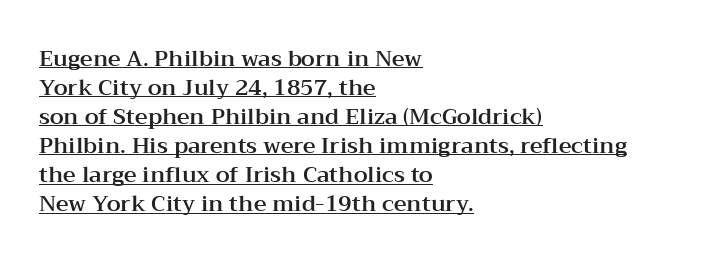
The gaps between neighbouring characters are ordinary and unremarkable. This sample carries an underscore along the baseline area. What's the leading like? Ordinary, nothing unusual. Tall strokes in this sample are plumb rather than angled. Which margin do the lines hug? The left one — the right edge is uneven.
